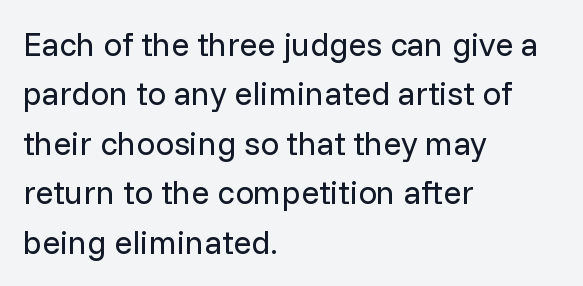
Normally led — the rows are evenly, conventionally spaced. Compared with a typical body face, this is equally light or lighter still. Is this a sans? Yes — the strokes have no serifs. The tracking reads as untouched default to a designer's eye.
